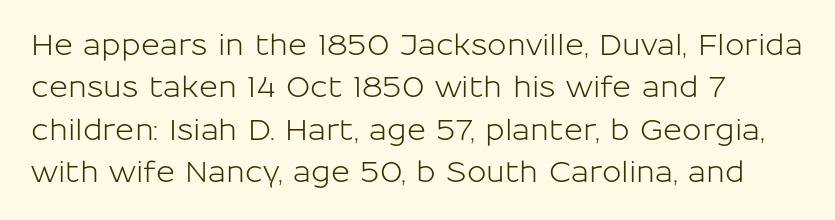
The foot of each line stays bare and open. Serif or sans? Sans — the stroke terminals are bare. This sample has the flowing, uneven cadence of proportional lettering. In CSS terms this would be text-align: left.
